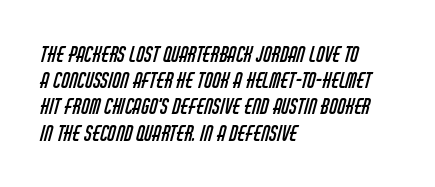
The image shows 21 px text type; set left-aligned, normal line spacing (1.25x), normal letter spacing, not underlined.
